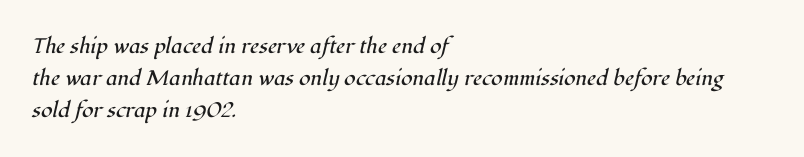
Q: Is the text bold? A: No.
Q: Is the text italic (slanted)? A: Yes, it leans right by about 12 degrees.
Q: Is the text underlined? A: No.
Q: How is the paragraph aligned? A: Left-aligned.
Q: Is the spacing between letters normal or unusually wide? A: Normal.
Q: Is the spacing between lines tight, normal or loose? A: Normal.
